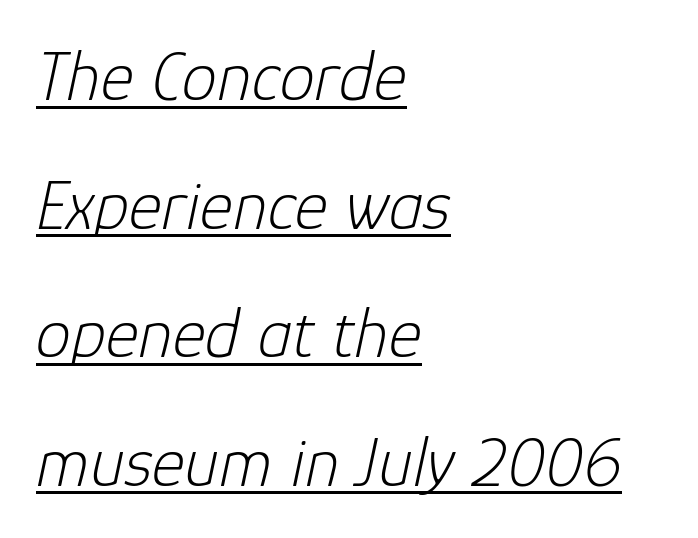
The image shows 71 px light type, italic (leaning right); set left-aligned, line spacing 1.81x, normal letter spacing, underlined; low stroke contrast and a medium x-height.
